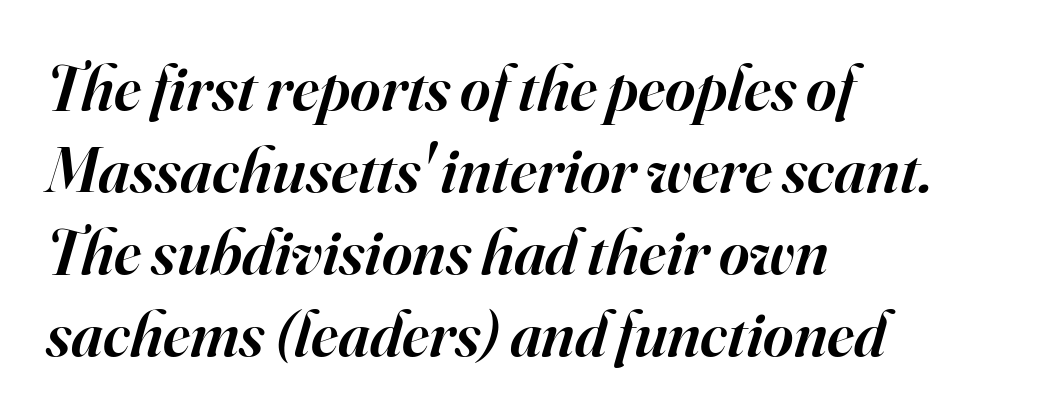
Q: Is the text bold? A: Semi-bold.
Q: Is the text italic (slanted)? A: Yes, it leans right by about 16 degrees.
Q: Is the typeface a serif or a sans-serif typeface? A: Serif.
Q: Is the text underlined? A: No.
Q: How is the paragraph aligned? A: Left-aligned.
Q: Is the spacing between letters normal or unusually wide? A: Normal.
Q: Is the spacing between lines tight, normal or loose? A: Normal.
Q: Width (condensed, normal, or wide)? A: Normal.
Q: Stroke contrast? A: High.
Q: x-height? A: Small.
Q: Monospaced? A: No.
